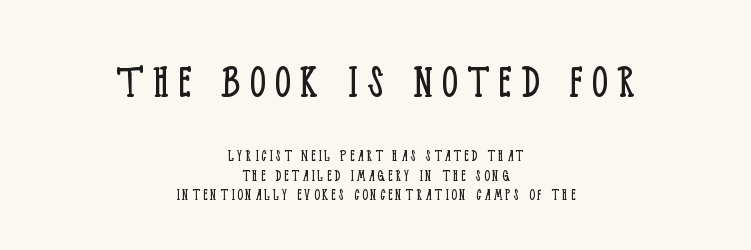
The image shows 51 px light, condensed serif type, upright; set centered, tight line spacing (1.13x), not underlined; the first (top) block is 3.0x larger; low stroke contrast and a large x-height.
